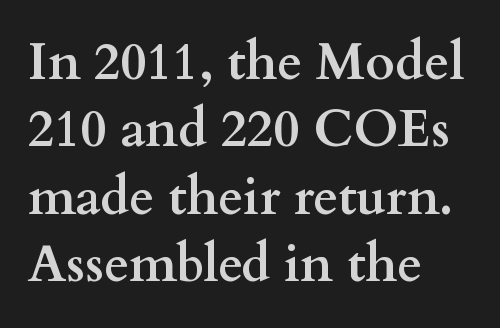
{"serif": "yes", "italic": "no", "bold": "yes", "weight": "semibold", "width": "wide", "stroke_contrast": "medium", "x_height": "small", "monospaced": "no", "underline": "no", "align": "left", "line_spacing": "normal", "line_spacing_ratio": 1.32, "letter_spacing": "normal", "letter_spacing_em": 0.0, "glyph_px": 51}
